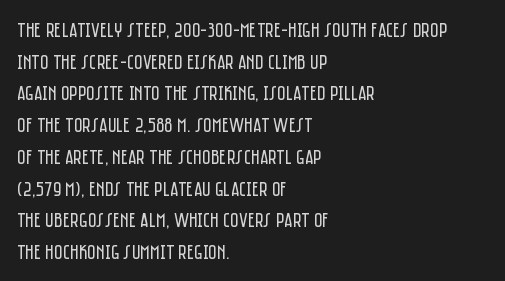
{"italic": "no", "bold": "no", "underline": "no", "align": "left", "line_spacing": "normal", "line_spacing_ratio": 1.51, "letter_spacing": "normal", "letter_spacing_em": 0.0, "glyph_px": 21}
